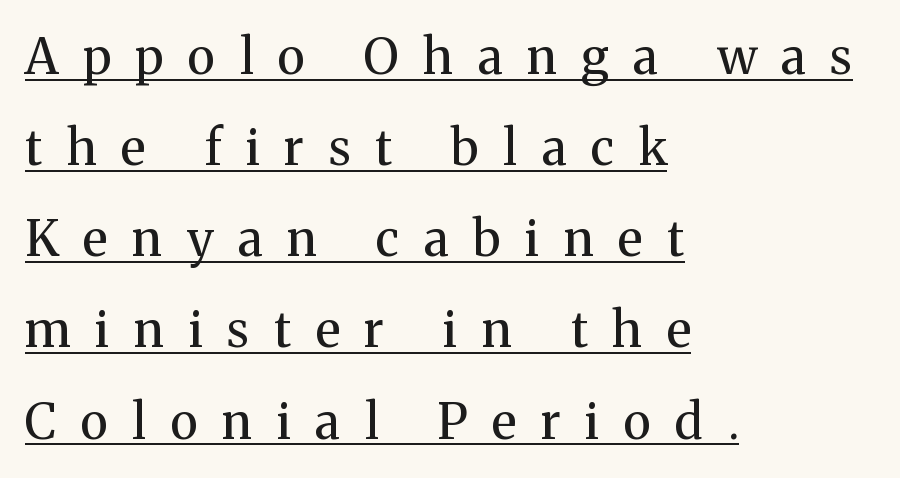
{"serif": "yes", "italic": "no", "bold": "no", "weight": "regular", "width": "normal", "stroke_contrast": "medium", "x_height": "medium", "monospaced": "no", "underline": "yes", "align": "left", "line_spacing_ratio": 1.86, "letter_spacing": "wide", "letter_spacing_em": 0.5, "glyph_px": 49}
